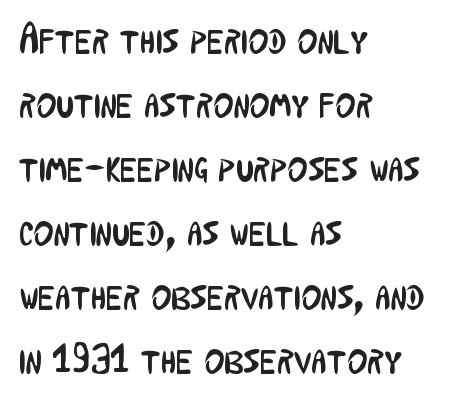
The image shows 43 px regular-weight, condensed sans-serif type, upright; set left-aligned, normal line spacing (1.49x), normal letter spacing, not underlined; low stroke contrast and a medium x-height.
